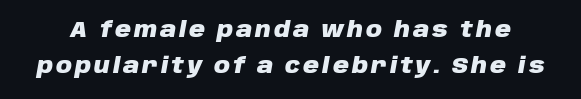
The image shows 22 px bold type, italic (leaning right); set normal line spacing (1.64x), not underlined.
